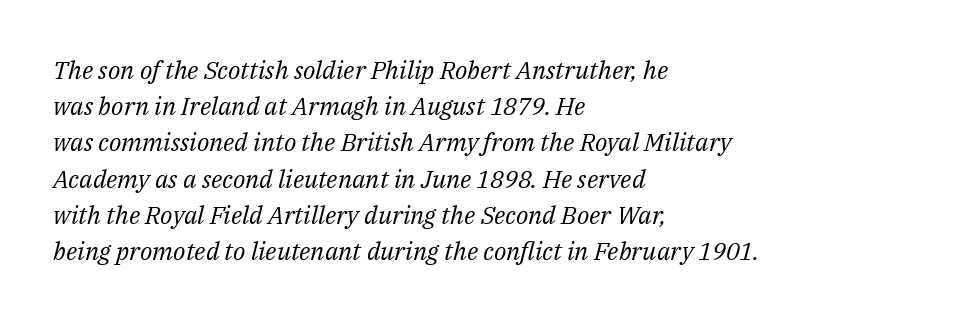
{"italic": "yes", "lean": "right", "slant_degrees": 14, "bold": "no", "underline": "no", "align": "left", "line_spacing": "normal", "line_spacing_ratio": 1.45, "letter_spacing": "normal", "letter_spacing_em": 0.0, "glyph_px": 25}
